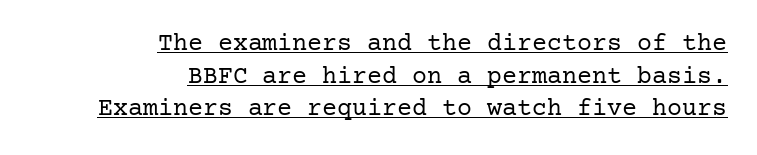
{"italic": "no", "bold": "no", "underline": "yes", "align": "right", "line_spacing": "normal", "line_spacing_ratio": 1.31, "letter_spacing": "normal", "letter_spacing_em": 0.0, "glyph_px": 25}
